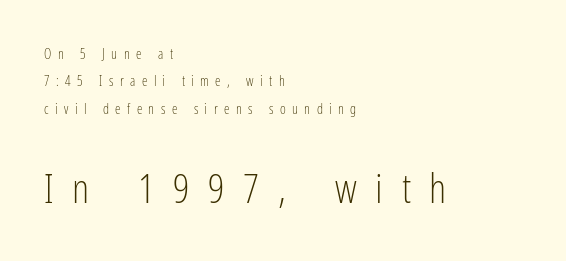
Q: Is the text bold? A: No.
Q: Is the text italic (slanted)? A: No, it is upright.
Q: Is the typeface a serif or a sans-serif typeface? A: Sans-serif.
Q: Is the text underlined? A: No.
Q: How is the paragraph aligned? A: Left-aligned.
Q: Is the spacing between letters normal or unusually wide? A: Unusually wide.
Q: Is the spacing between lines tight, normal or loose? A: Loose.
Q: Which block of text is set in a larger size, the first (top) or the second (bottom)? A: The second (bottom) one.
Q: Width (condensed, normal, or wide)? A: Condensed.
Q: Stroke contrast? A: Low.
Q: x-height? A: Medium.
Q: Monospaced? A: No.
